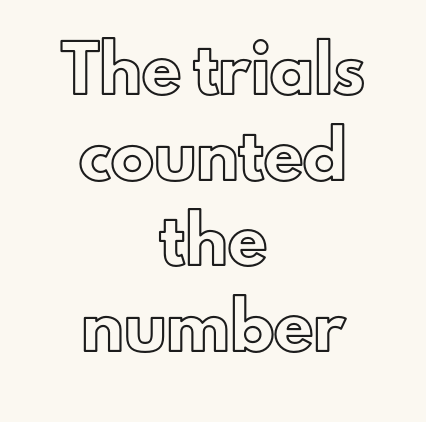
Lines of text with bare space underneath. Letter spacing: default. A typesetter would call this leading open, well beyond the default. Teacher's note: observe the equal gaps on both sides — that is centered alignment.
